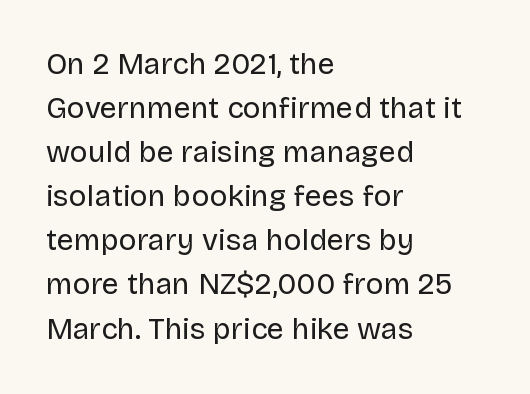
{"serif": "no", "italic": "no", "bold": "no", "weight": "regular", "width": "normal", "stroke_contrast": "low", "x_height": "large", "monospaced": "no", "underline": "no", "align": "left", "line_spacing": "normal", "line_spacing_ratio": 1.47, "letter_spacing": "normal", "letter_spacing_em": 0.0, "glyph_px": 30}
